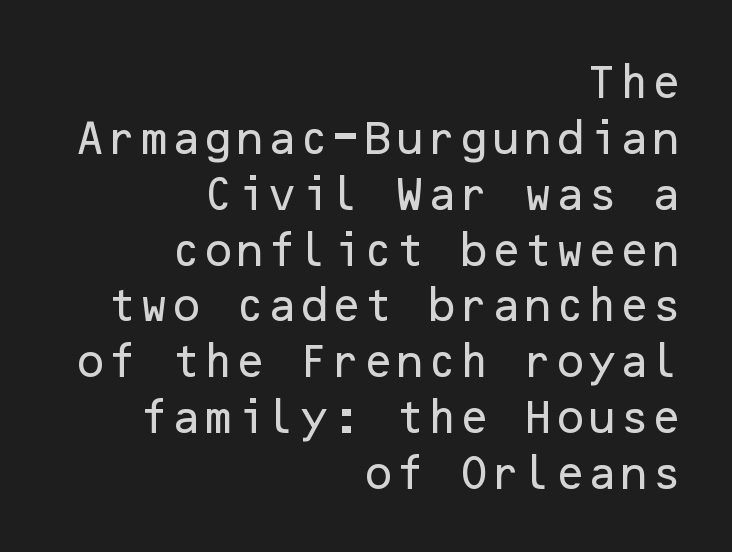
{"serif": "no", "italic": "no", "width": "normal", "stroke_contrast": "low", "x_height": "medium", "underline": "no", "align": "right", "line_spacing": "normal", "line_spacing_ratio": 1.51, "letter_spacing": "normal", "letter_spacing_em": 0.0, "glyph_px": 37}
